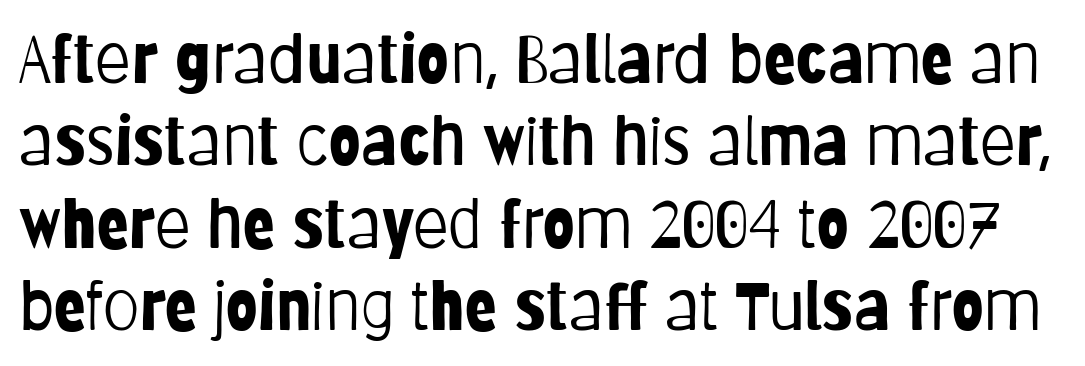
Q: Is the text bold? A: No.
Q: Is the text italic (slanted)? A: No, it is upright.
Q: Is the typeface a serif or a sans-serif typeface? A: Sans-serif.
Q: Is the text underlined? A: No.
Q: Is the spacing between letters normal or unusually wide? A: Normal.
Q: Is the spacing between lines tight, normal or loose? A: Normal.
Q: Width (condensed, normal, or wide)? A: Condensed.
Q: Stroke contrast? A: Low.
Q: x-height? A: Large.
Q: Monospaced? A: No.
